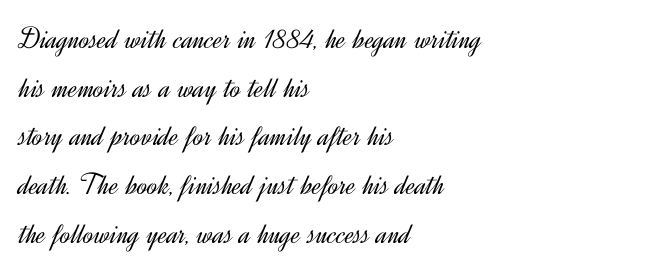
Q: Is the text bold? A: No.
Q: Is the text italic (slanted)? A: Yes.
Q: Is the typeface a serif or a sans-serif typeface? A: Sans-serif.
Q: Is the text underlined? A: No.
Q: How is the paragraph aligned? A: Left-aligned.
Q: Is the spacing between letters normal or unusually wide? A: Normal.
Q: Is the spacing between lines tight, normal or loose? A: Normal.
Q: Width (condensed, normal, or wide)? A: Normal.
Q: x-height? A: Small.
Q: Monospaced? A: No.
